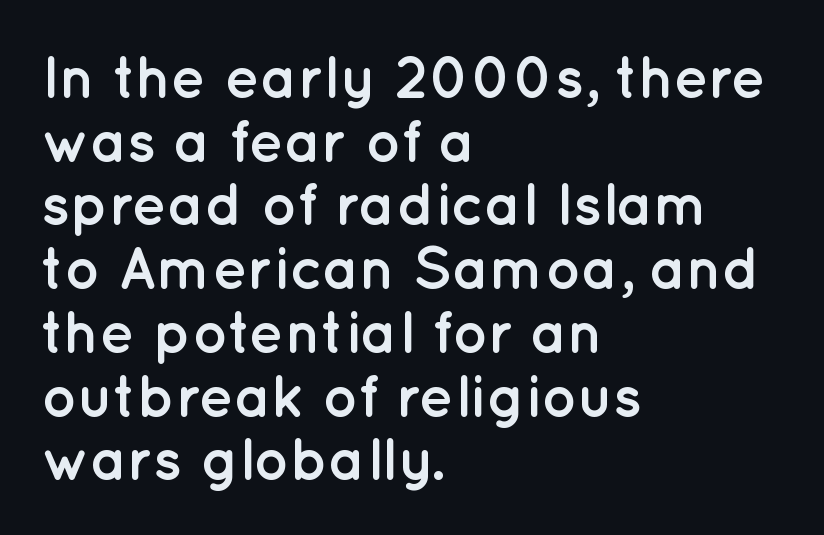
Q: Is the text bold? A: Yes.
Q: Is the text italic (slanted)? A: No, it is upright.
Q: Is the typeface a serif or a sans-serif typeface? A: Sans-serif.
Q: Is the text underlined? A: No.
Q: How is the paragraph aligned? A: Left-aligned.
Q: Is the spacing between letters normal or unusually wide? A: Normal.
Q: Is the spacing between lines tight, normal or loose? A: Tight.
Q: Width (condensed, normal, or wide)? A: Normal.
Q: Stroke contrast? A: Low.
Q: x-height? A: Medium.
Q: Monospaced? A: No.
